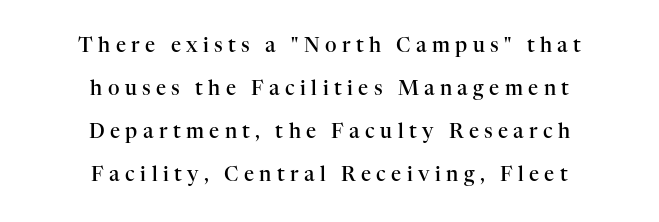
No word sits above an underline. The face used here is a semibold: visibly heavier than regular, lighter than bold. Designer's note — italics off, roman on. Tracking here is generous; glyphs stand well apart from one another.
